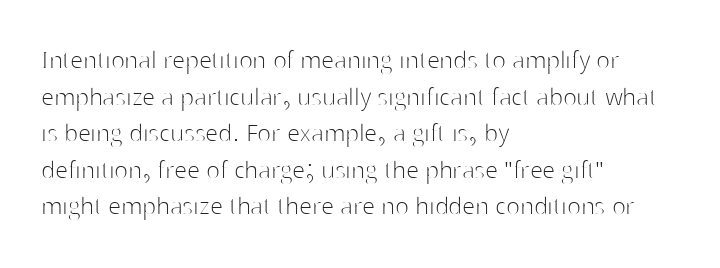
Q: Is the text bold? A: No.
Q: Is the text italic (slanted)? A: No, it is upright.
Q: Is the typeface a serif or a sans-serif typeface? A: Sans-serif.
Q: Is the text underlined? A: No.
Q: How is the paragraph aligned? A: Left-aligned.
Q: Is the spacing between letters normal or unusually wide? A: Normal.
Q: Is the spacing between lines tight, normal or loose? A: Normal.
Q: Width (condensed, normal, or wide)? A: Normal.
Q: Stroke contrast? A: High.
Q: x-height? A: Medium.
Q: Monospaced? A: No.
